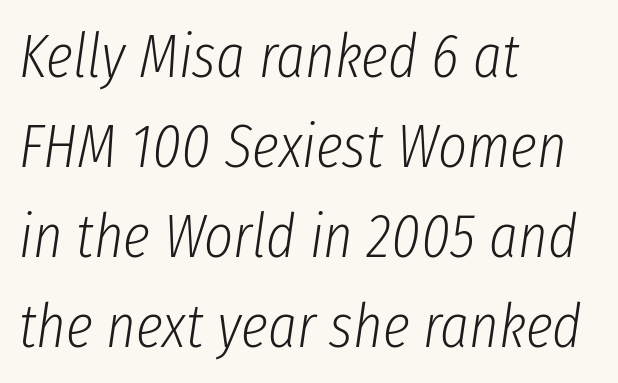
Q: Is the text bold? A: No.
Q: Is the text italic (slanted)? A: Yes, it leans right by about 8 degrees.
Q: Is the text underlined? A: No.
Q: How is the paragraph aligned? A: Left-aligned.
Q: Is the spacing between letters normal or unusually wide? A: Normal.
Q: Is the spacing between lines tight, normal or loose? A: Normal.
Q: Width (condensed, normal, or wide)? A: Condensed.
Q: Stroke contrast? A: Low.
Q: x-height? A: Medium.
Q: Monospaced? A: No.
